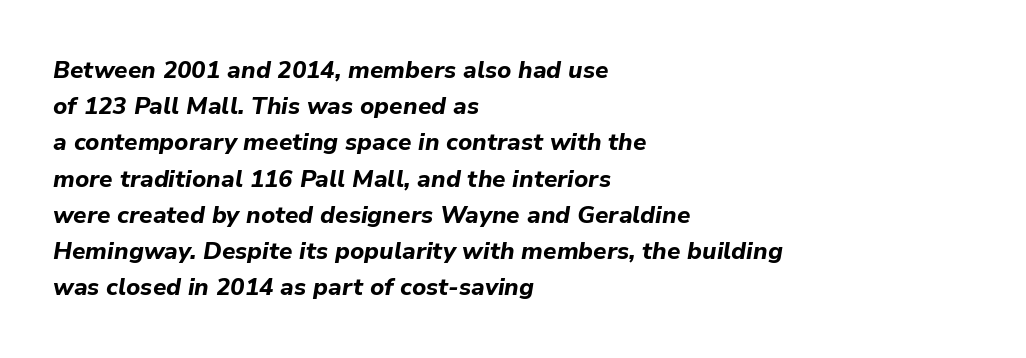
Q: Is the text bold? A: Yes.
Q: Is the text italic (slanted)? A: Yes, it leans right by about 9 degrees.
Q: Is the text underlined? A: No.
Q: How is the paragraph aligned? A: Left-aligned.
Q: Is the spacing between letters normal or unusually wide? A: Normal.
Q: Is the spacing between lines tight, normal or loose? A: Normal.
